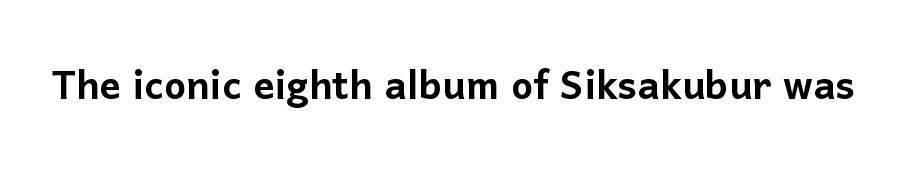
Check the space under the baseline: it is left empty. Vertical strokes here are truly vertical. Letterform terminals end flat and unadorned throughout the passage. The rendering keeps characters at their native spacing. These lines are rendered in a variable-pitch font.
